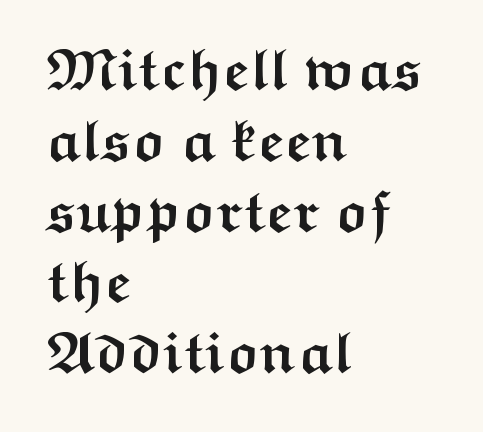
{"serif": "no", "italic": "no", "bold": "yes", "weight": "semibold", "width": "wide", "stroke_contrast": "medium", "x_height": "medium", "monospaced": "no", "underline": "no", "align": "left", "line_spacing_ratio": 1.22, "letter_spacing": "normal", "letter_spacing_em": 0.0, "glyph_px": 58}
